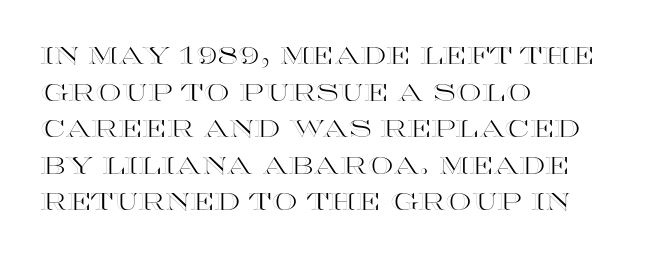
Rendered with straight, roman letterforms. Notice how the passage keeps a crisp vertical edge on the left only. A typesetter would call this leading conventional body-copy spacing. Is the letter spacing exaggerated? No — it looks like the ordinary default.
